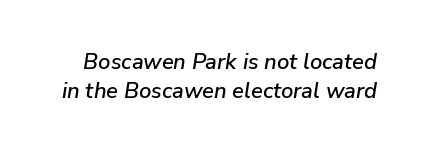
These lines sit exactly where default settings would place them. Nothing unusual about the tracking: characters are spaced as the font intends. The glyphs are unaccompanied by any horizontal stroke below them. Designer's note — italics engaged.
